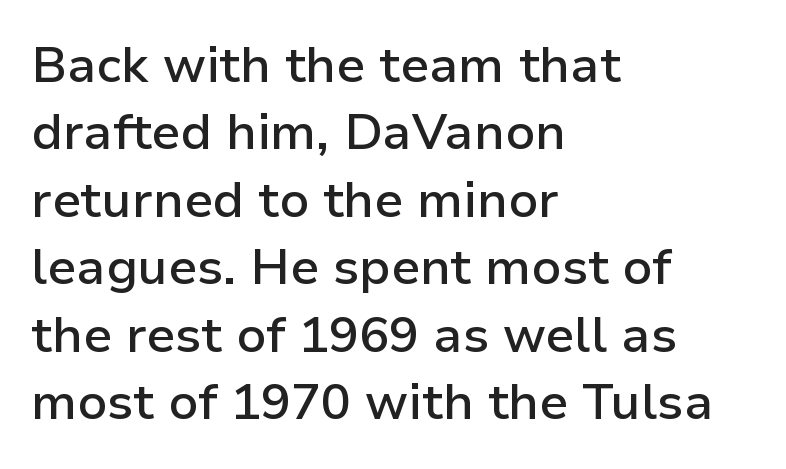
{"serif": "no", "italic": "no", "bold": "semi", "weight": "semibold", "width": "normal", "stroke_contrast": "low", "x_height": "medium", "monospaced": "no", "underline": "no", "align": "left", "line_spacing": "normal", "line_spacing_ratio": 1.35, "letter_spacing": "normal", "letter_spacing_em": 0.0, "glyph_px": 50}
